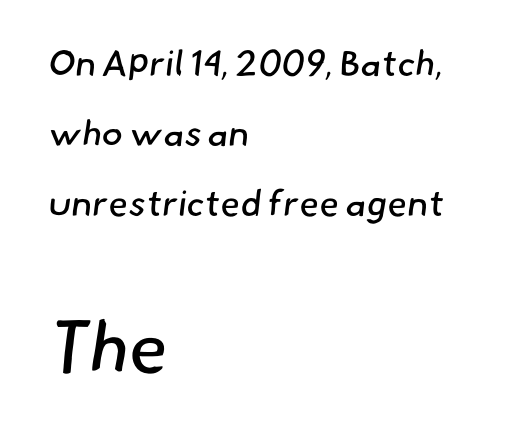
Think of a printed novel: that variable character pitch is what you see here. Honestly, the letter spacing is just normal — you wouldn't notice it. Left-aligned paragraph, ragged on the right. Between these two stacked blocks, the lower one wins on size.
